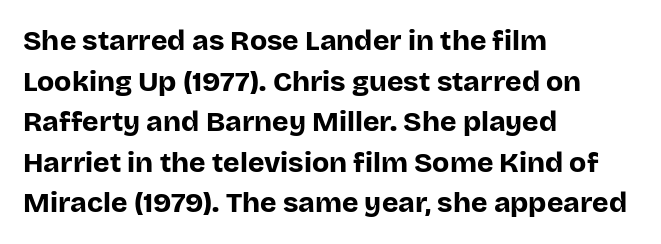
The image shows 28 px bold sans-serif type, upright; set left-aligned, normal line spacing (1.45x), normal letter spacing, not underlined; low stroke contrast and a large x-height.
